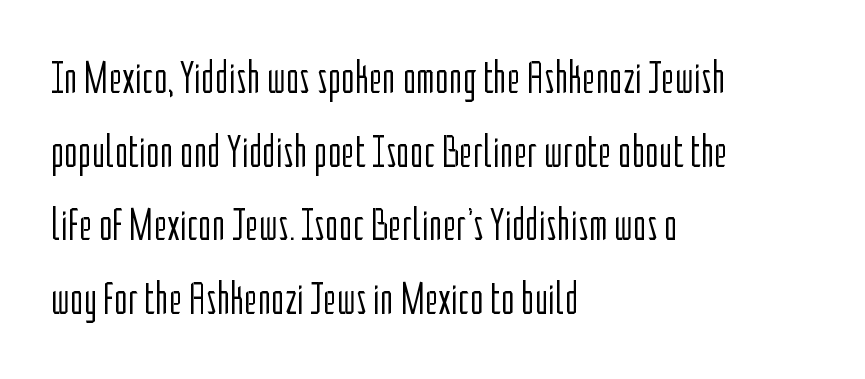
The image shows 46 px light, condensed sans-serif type, upright; set left-aligned, normal line spacing (1.6x), normal letter spacing, not underlined; low stroke contrast and a medium x-height.
